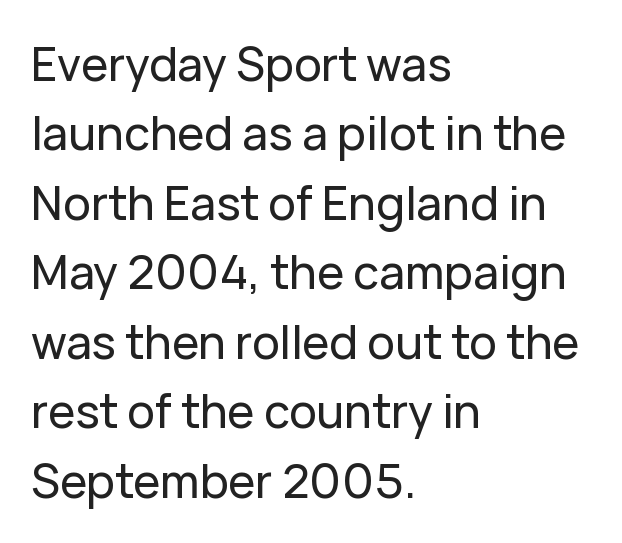
Q: Is the text italic (slanted)? A: No, it is upright.
Q: Is the typeface a serif or a sans-serif typeface? A: Sans-serif.
Q: Is the text underlined? A: No.
Q: How is the paragraph aligned? A: Left-aligned.
Q: Is the spacing between letters normal or unusually wide? A: Normal.
Q: Is the spacing between lines tight, normal or loose? A: Normal.
Q: Width (condensed, normal, or wide)? A: Normal.
Q: Stroke contrast? A: Low.
Q: x-height? A: Medium.
Q: Monospaced? A: No.
